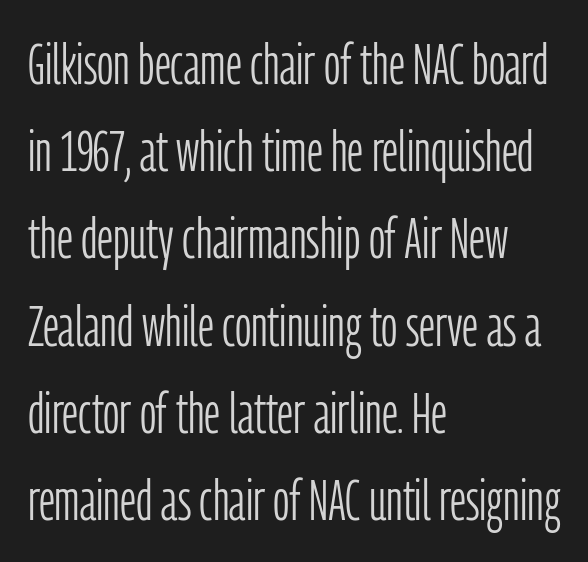
{"serif": "no", "italic": "no", "bold": "no", "weight": "light", "width": "condensed", "stroke_contrast": "low", "x_height": "medium", "monospaced": "no", "underline": "no", "align": "left", "line_spacing": "normal", "line_spacing_ratio": 1.53, "letter_spacing": "normal", "letter_spacing_em": 0.0, "glyph_px": 57}
